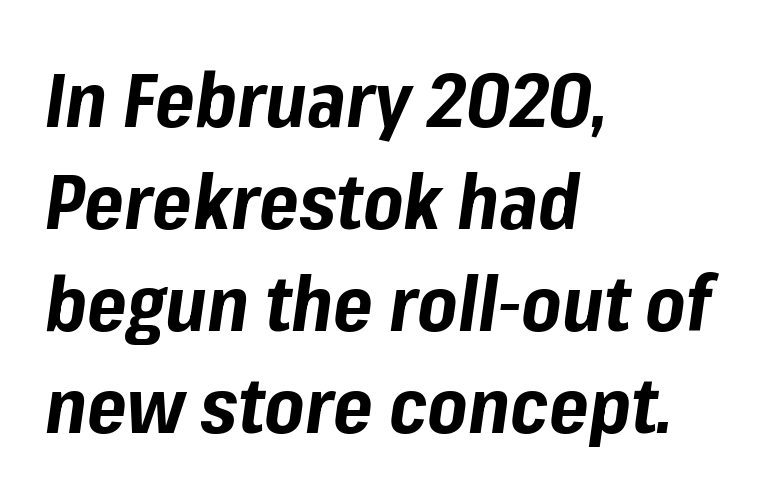
{"italic": "yes", "lean": "right", "slant_degrees": 8, "bold": "yes", "weight": "bold", "width": "normal", "stroke_contrast": "low", "x_height": "medium", "monospaced": "no", "underline": "no", "align": "left", "line_spacing": "normal", "line_spacing_ratio": 1.34, "letter_spacing": "normal", "letter_spacing_em": 0.0, "glyph_px": 76}
